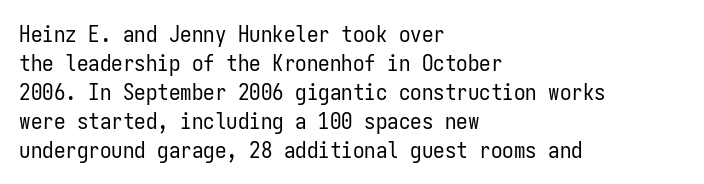
Q: Is the text bold? A: No.
Q: Is the text italic (slanted)? A: No, it is upright.
Q: Is the text underlined? A: No.
Q: How is the paragraph aligned? A: Left-aligned.
Q: Is the spacing between letters normal or unusually wide? A: Normal.
Q: Is the spacing between lines tight, normal or loose? A: Normal.
